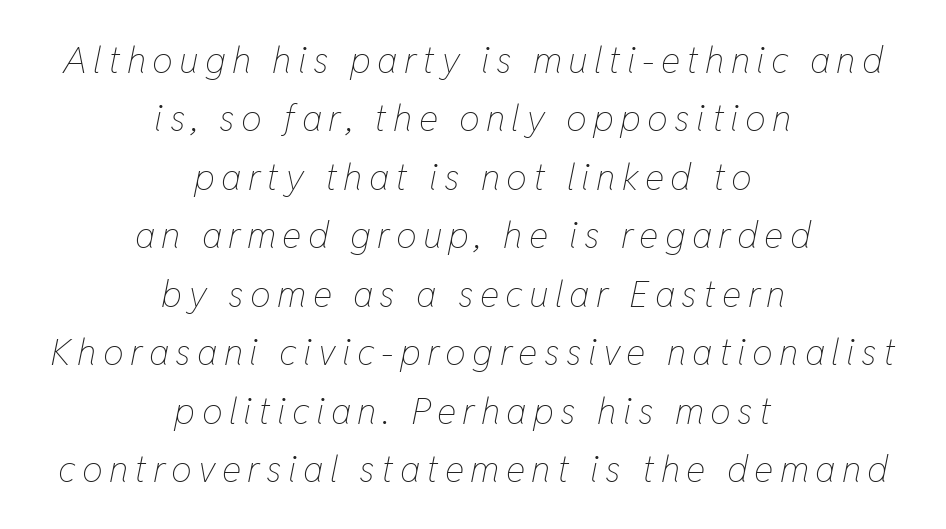
{"italic": "yes", "lean": "right", "slant_degrees": 11, "bold": "no", "weight": "thin", "width": "condensed", "stroke_contrast": "low", "x_height": "medium", "monospaced": "no", "underline": "no", "align": "center", "line_spacing": "normal", "line_spacing_ratio": 1.58, "glyph_px": 37}
